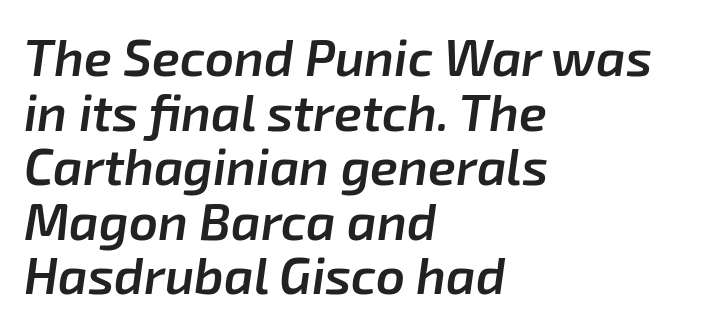
{"italic": "yes", "lean": "right", "slant_degrees": 8, "bold": "semi", "weight": "semibold", "width": "normal", "stroke_contrast": "low", "x_height": "medium", "monospaced": "no", "underline": "no", "align": "left", "line_spacing": "tight", "line_spacing_ratio": 1.07, "letter_spacing": "normal", "letter_spacing_em": 0.0, "glyph_px": 51}
